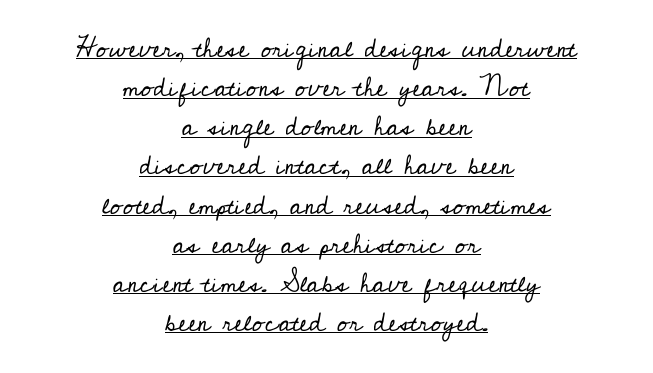
{"bold": "no", "underline": "yes", "align": "center", "line_spacing": "normal", "line_spacing_ratio": 1.45, "letter_spacing": "normal", "letter_spacing_em": 0.0, "glyph_px": 27}
